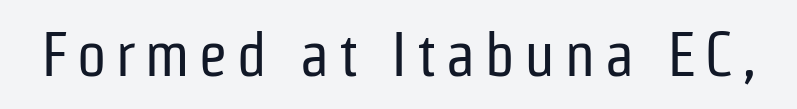
{"serif": "no", "italic": "no", "bold": "no", "weight": "regular", "width": "condensed", "stroke_contrast": "low", "x_height": "medium", "monospaced": "no", "underline": "no", "glyph_px": 61}
